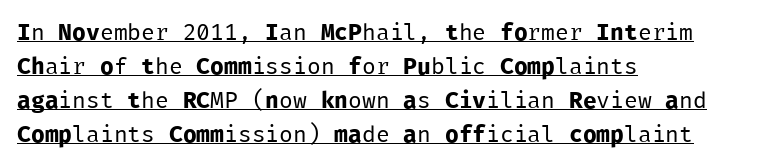
{"italic": "no", "bold": "no", "underline": "yes", "align": "left", "line_spacing": "normal", "line_spacing_ratio": 1.48, "letter_spacing": "normal", "letter_spacing_em": 0.0, "glyph_px": 23}
